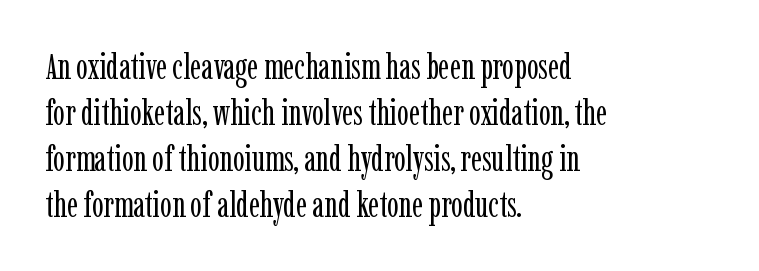
{"serif": "yes", "italic": "no", "bold": "no", "weight": "regular", "width": "condensed", "stroke_contrast": "low", "x_height": "medium", "monospaced": "no", "underline": "no", "align": "left", "line_spacing": "normal", "line_spacing_ratio": 1.31, "letter_spacing": "normal", "letter_spacing_em": 0.0, "glyph_px": 35}
